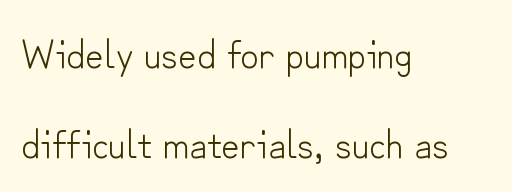
Reading down the column, the eye jumps a long way to each next line. The font family rendered here belongs to the sans-serif group. Counters stay open thanks to moderate or lighter strokes. The rendering uses natural spacing where letterforms have individual widths. The letterforms sit shoulder to shoulder at normal distance.
